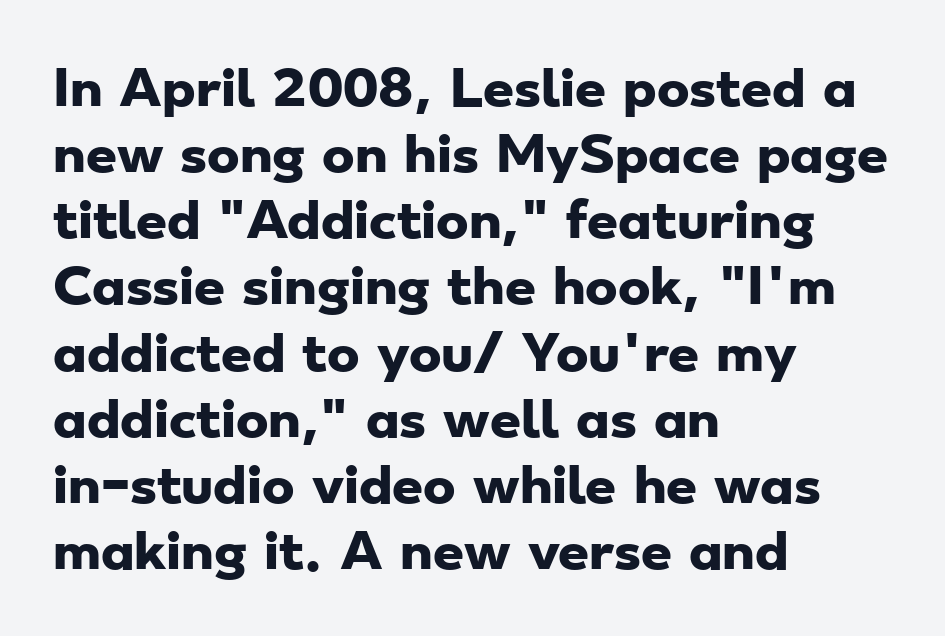
{"serif": "no", "bold": "yes", "weight": "heavy", "width": "wide", "stroke_contrast": "low", "x_height": "small", "monospaced": "no", "underline": "no", "align": "left", "line_spacing": "normal", "line_spacing_ratio": 1.35, "letter_spacing": "normal", "letter_spacing_em": 0.0, "glyph_px": 49}
